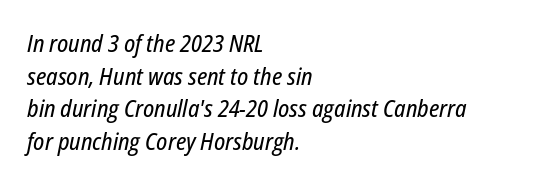
{"italic": "yes", "lean": "right", "slant_degrees": 12, "underline": "no", "align": "left", "line_spacing": "normal", "line_spacing_ratio": 1.42, "letter_spacing": "normal", "letter_spacing_em": 0.0, "glyph_px": 23}
